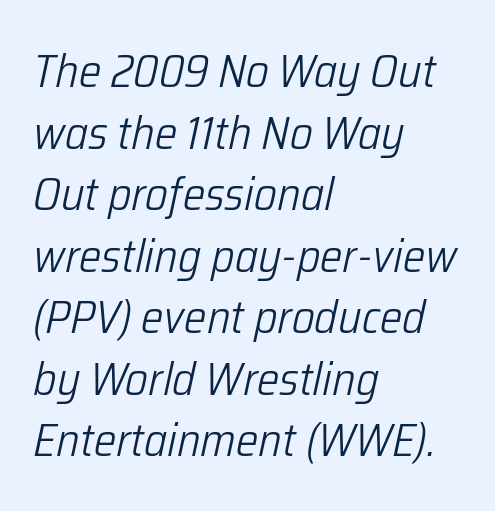
{"italic": "yes", "lean": "right", "slant_degrees": 12, "bold": "no", "weight": "light", "width": "condensed", "stroke_contrast": "low", "x_height": "medium", "monospaced": "no", "underline": "no", "align": "left", "line_spacing": "normal", "line_spacing_ratio": 1.31, "letter_spacing": "normal", "letter_spacing_em": 0.0, "glyph_px": 47}
